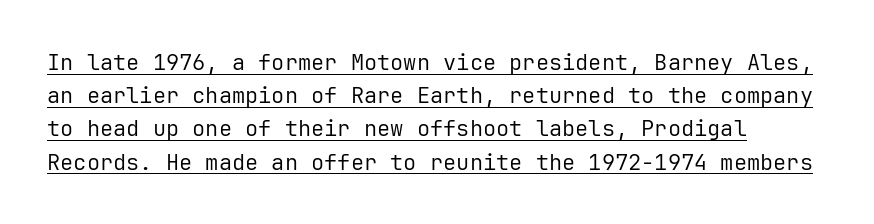
Regarding leading, the lines here are spaced in the standard way. The passage shown has conventional tracking throughout. It's the straight-up-and-down kind of type. The face looks like a standard text weight, possibly lighter.
